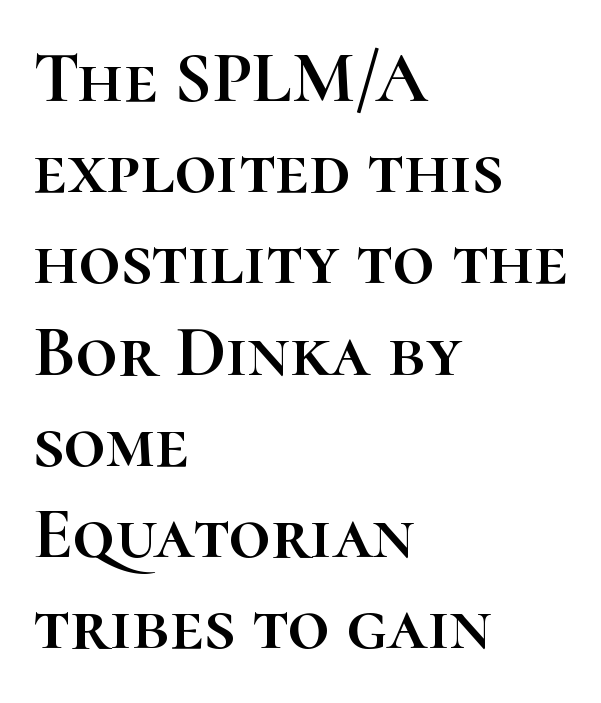
The image shows 73 px text type, upright; set left-aligned, normal line spacing (1.25x), normal letter spacing, not underlined; high stroke contrast and a medium x-height.
